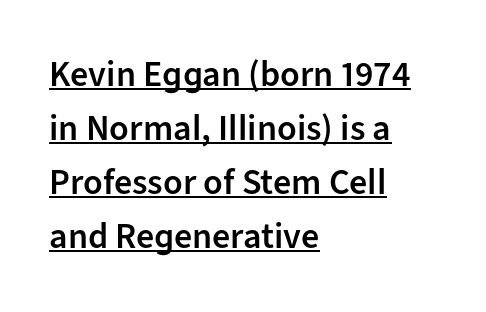
{"serif": "no", "italic": "no", "bold": "semi", "weight": "semibold", "width": "normal", "stroke_contrast": "low", "x_height": "medium", "monospaced": "no", "underline": "yes", "align": "left", "line_spacing": "normal", "line_spacing_ratio": 1.5, "letter_spacing": "normal", "letter_spacing_em": 0.0, "glyph_px": 36}
